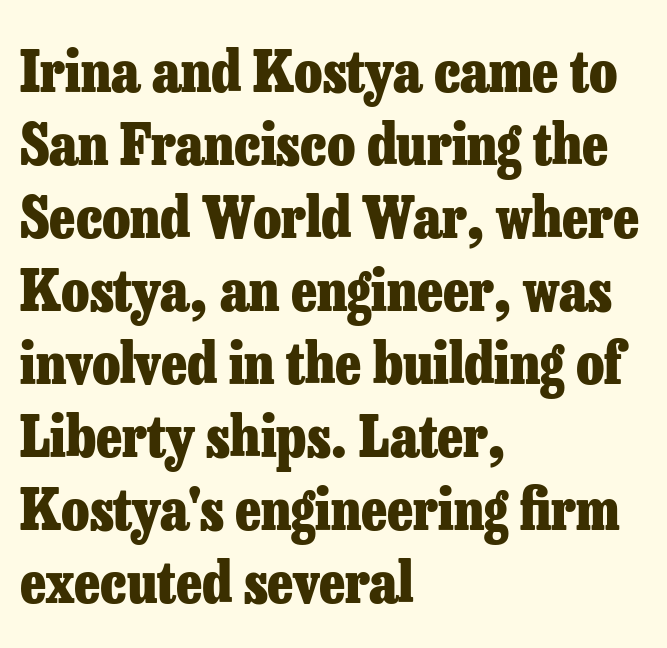
Heft: maximum for text — a bold. Type style note: has serifs. The compositor pushed each line to the left boundary. No italicization has been applied; the sample stays upright. The space directly below the letters is spotless. You could not count columns in this text — the font is proportionally spaced.
